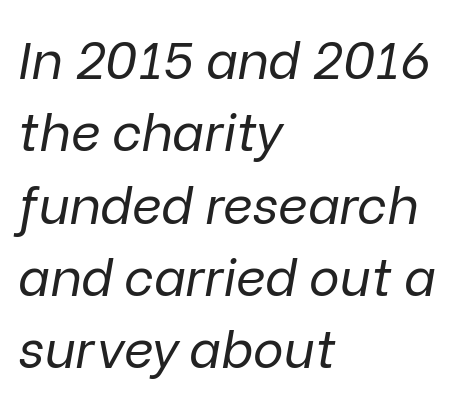
The image shows 52 px regular-weight type, italic (leaning right); set left-aligned, normal line spacing (1.39x), normal letter spacing, not underlined; low stroke contrast and a medium x-height.
